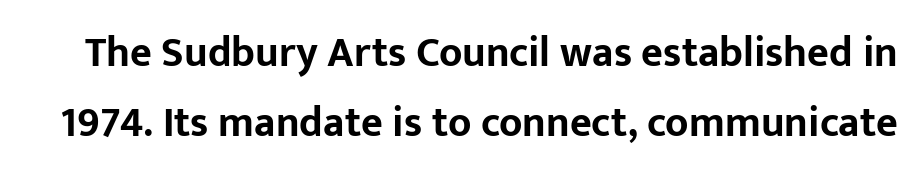
Q: Is the text bold? A: Yes.
Q: Is the text italic (slanted)? A: No, it is upright.
Q: Is the typeface a serif or a sans-serif typeface? A: Sans-serif.
Q: Is the text underlined? A: No.
Q: Is the spacing between letters normal or unusually wide? A: Normal.
Q: Is the spacing between lines tight, normal or loose? A: Normal.
Q: Width (condensed, normal, or wide)? A: Normal.
Q: Stroke contrast? A: Low.
Q: x-height? A: Medium.
Q: Monospaced? A: No.
